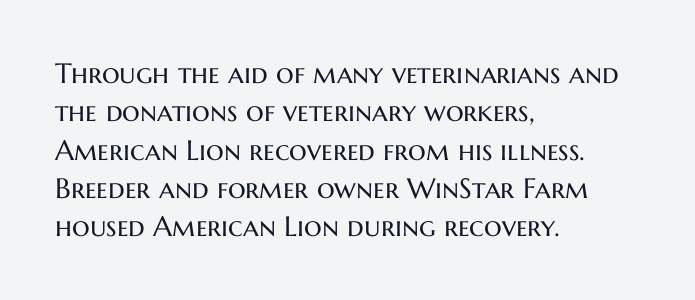
Q: Is the text bold? A: No.
Q: Is the text italic (slanted)? A: No, it is upright.
Q: Is the typeface a serif or a sans-serif typeface? A: Sans-serif.
Q: Is the text underlined? A: No.
Q: How is the paragraph aligned? A: Left-aligned.
Q: Is the spacing between letters normal or unusually wide? A: Normal.
Q: Is the spacing between lines tight, normal or loose? A: Normal.
Q: Width (condensed, normal, or wide)? A: Normal.
Q: Stroke contrast? A: Medium.
Q: x-height? A: Medium.
Q: Monospaced? A: No.
